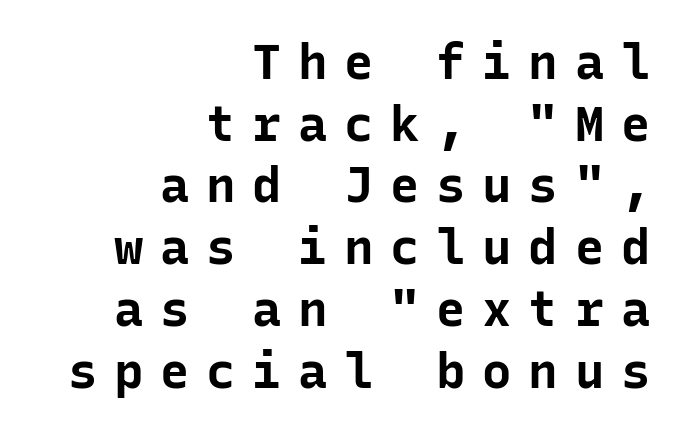
{"serif": "no", "italic": "no", "bold": "yes", "weight": "bold", "width": "normal", "stroke_contrast": "low", "x_height": "medium", "monospaced": "yes", "underline": "no", "align": "right", "line_spacing": "normal", "line_spacing_ratio": 1.26, "letter_spacing": "wide", "letter_spacing_em": 0.34, "glyph_px": 49}
